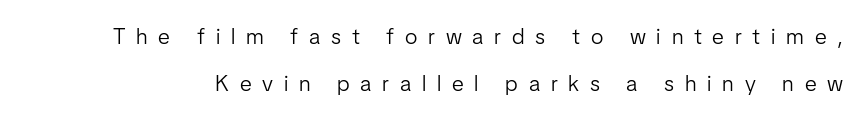
The image shows 22 px text type, upright; set loose line spacing (2.14x), unusually wide letter spacing (+0.49 em), not underlined.
